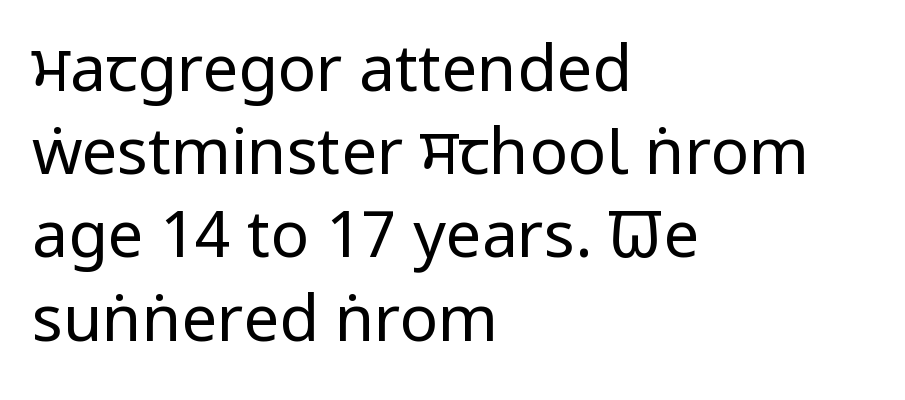
Q: Is the text bold? A: No.
Q: Is the text italic (slanted)? A: No, it is upright.
Q: Is the typeface a serif or a sans-serif typeface? A: Sans-serif.
Q: Is the text underlined? A: No.
Q: How is the paragraph aligned? A: Left-aligned.
Q: Is the spacing between letters normal or unusually wide? A: Normal.
Q: Is the spacing between lines tight, normal or loose? A: Normal.
Q: Width (condensed, normal, or wide)? A: Condensed.
Q: Stroke contrast? A: Low.
Q: x-height? A: Large.
Q: Monospaced? A: No.
